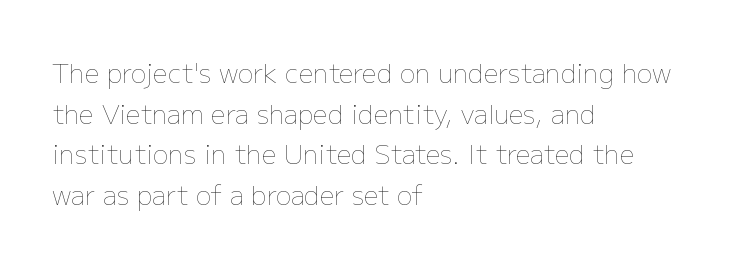
The zone under the glyphs is completely vacant. Letters have the restrained weight of plain body copy at most. Line beginnings align vertically; line endings do not. The gaps between neighbouring characters are ordinary and unremarkable.
